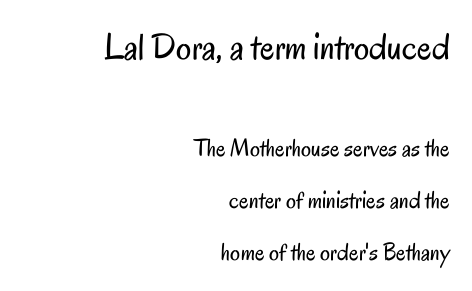
The string is rendered with underlining switched off. What's the leading like? Stretched, with rows far apart. Weight: not bold — regular or lighter. Serifs: no, the terminals of the letterforms are clean. Upright lettering throughout.
